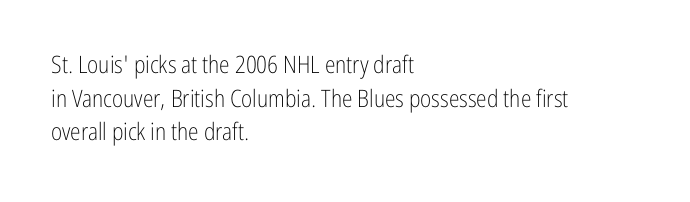
The image shows 24 px text type, upright; set left-aligned, normal line spacing (1.4x), normal letter spacing, not underlined.
